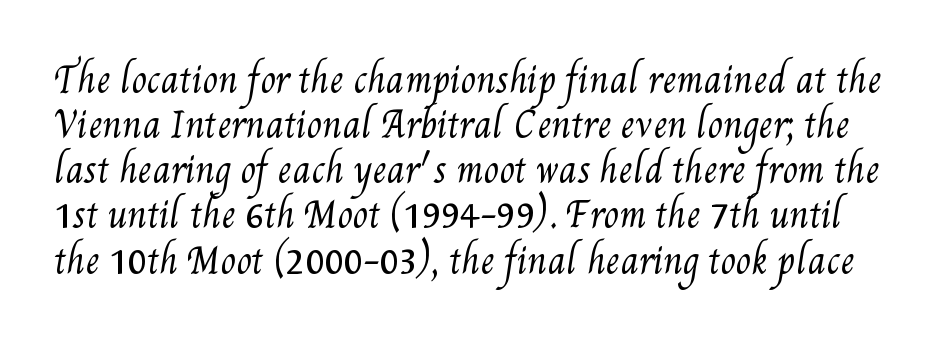
The image shows 35 px regular-weight, condensed type; set normal line spacing (1.29x), normal letter spacing, not underlined; medium stroke contrast and a small x-height.
